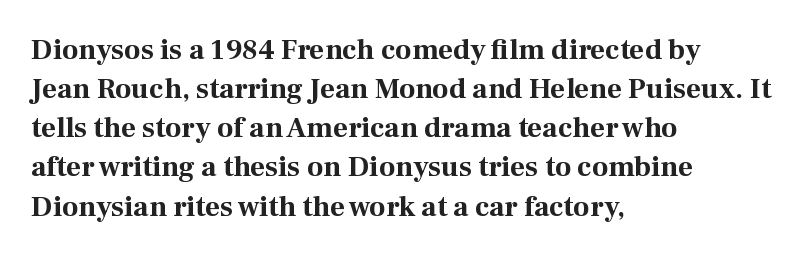
Strokes here are thick enough to call this a true bold. The rows are spaced the way most documents space them. The string is rendered with underlining switched off. Inter-character spacing is left at the font's built-in metrics. The setting favours the left margin, as ordinary paragraphs usually do.
